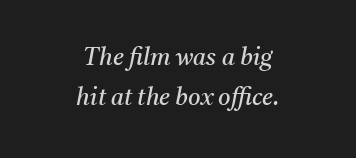
The passage is arranged like a title page — every line centered. The string is rendered with underlining switched off. These glyphs show unthickened strokes, regular width or finer. The rendering applies a slant to the glyphs. The letterforms sit shoulder to shoulder at normal distance.
